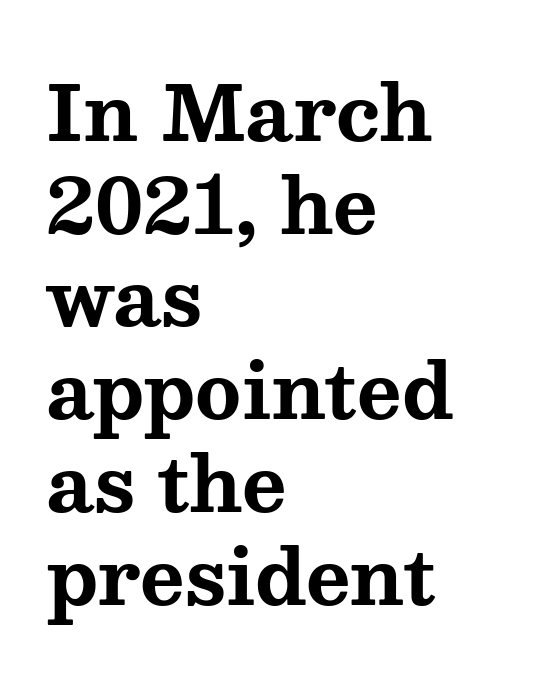
Q: Is the text bold? A: Yes.
Q: Is the text italic (slanted)? A: No, it is upright.
Q: Is the typeface a serif or a sans-serif typeface? A: Serif.
Q: Is the text underlined? A: No.
Q: How is the paragraph aligned? A: Left-aligned.
Q: Is the spacing between letters normal or unusually wide? A: Normal.
Q: Width (condensed, normal, or wide)? A: Wide.
Q: Stroke contrast? A: Medium.
Q: x-height? A: Medium.
Q: Monospaced? A: No.
